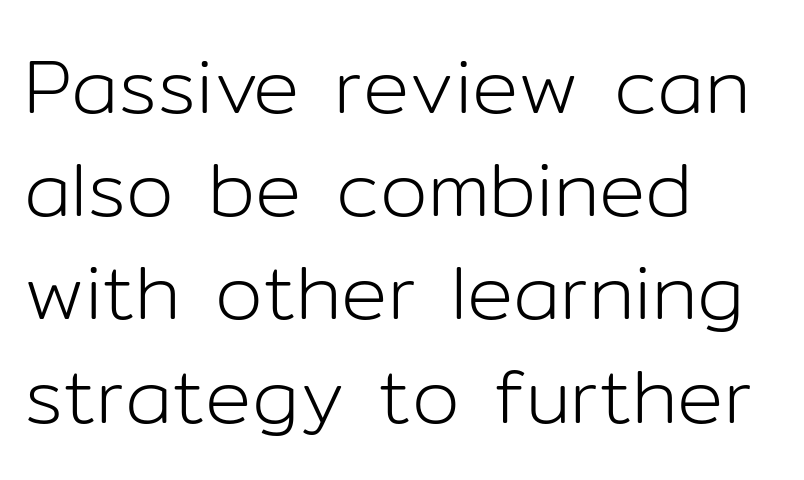
The image shows 77 px light sans-serif type, upright; set left-aligned, normal line spacing (1.34x), normal letter spacing, not underlined; low stroke contrast and a medium x-height.
